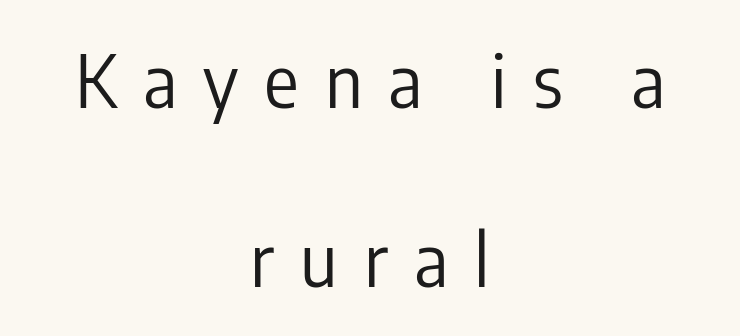
Grotesque or geometric, the face here clearly has no serifs. Posture: upright roman. Descenders hang freely into open space. You could not count columns in this text — the font is proportionally spaced. A typesetter would call this leading open, well beyond the default. The typesetter chose a symmetrical, centered arrangement here.
